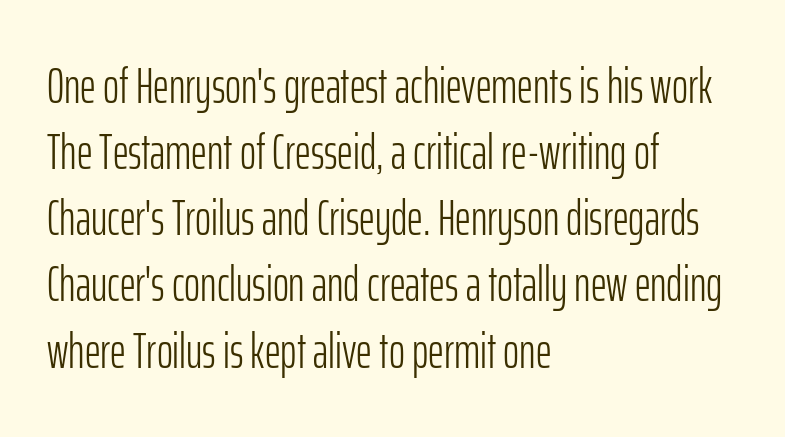
The image shows 49 px light, condensed sans-serif type, upright; set left-aligned, normal line spacing (1.35x), normal letter spacing, not underlined; low stroke contrast and a medium x-height.
